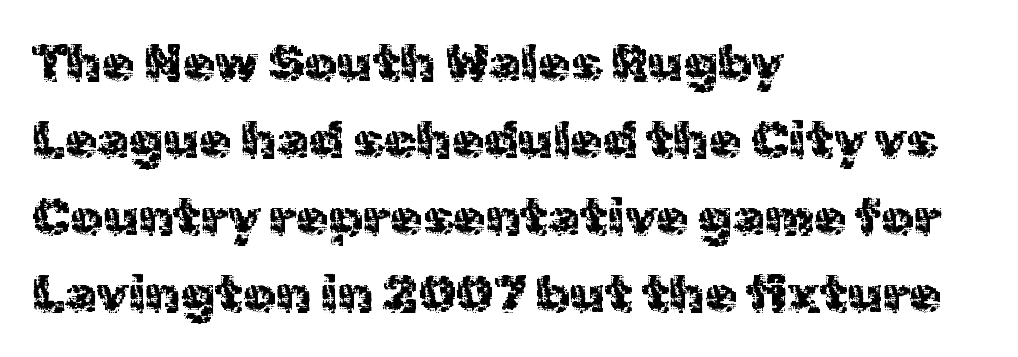
The strip under each line holds only bare page. Horizontally, the lines are justified to the leading edge only. This block has exactly the height ordinary leading produces. Each word holds together tightly as a unit, with standard inter-letter gaps. Serifs: no, the terminals of the letterforms are clean. A typesetter would call this proportional, since set widths differ per character.
